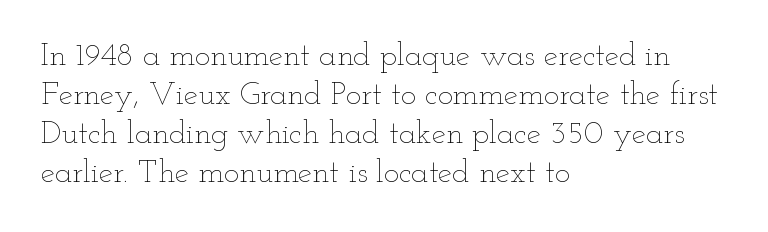
Q: Is the text bold? A: No.
Q: Is the text italic (slanted)? A: No, it is upright.
Q: Is the text underlined? A: No.
Q: How is the paragraph aligned? A: Left-aligned.
Q: Is the spacing between letters normal or unusually wide? A: Normal.
Q: Width (condensed, normal, or wide)? A: Wide.
Q: Stroke contrast? A: Low.
Q: x-height? A: Small.
Q: Monospaced? A: No.
